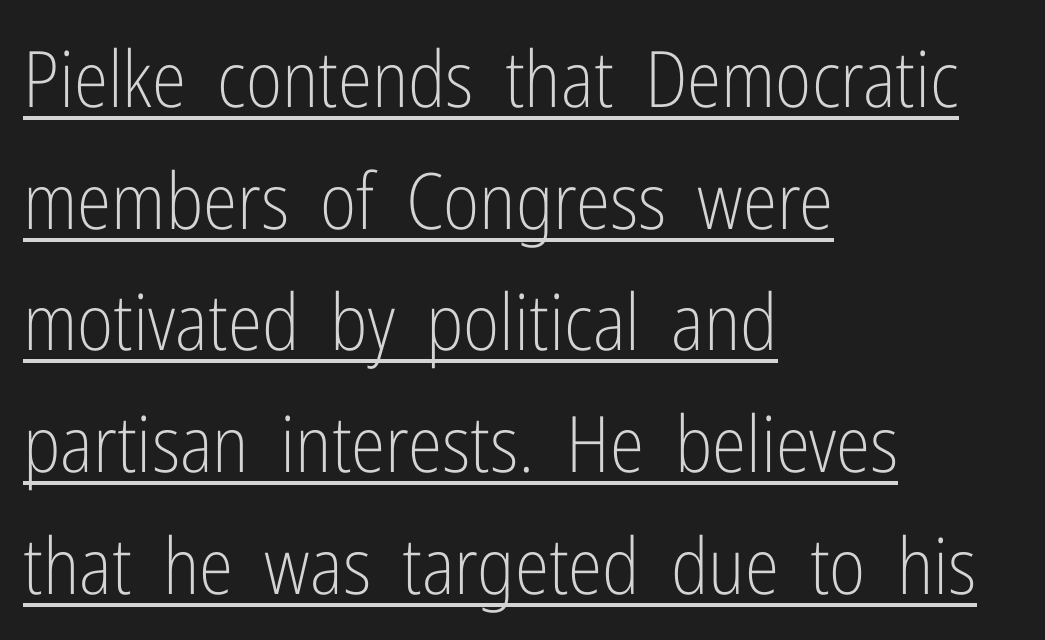
{"serif": "no", "italic": "no", "bold": "no", "weight": "light", "width": "condensed", "stroke_contrast": "low", "x_height": "medium", "monospaced": "no", "underline": "yes", "align": "left", "line_spacing": "normal", "line_spacing_ratio": 1.56, "letter_spacing": "normal", "letter_spacing_em": 0.0, "glyph_px": 78}
